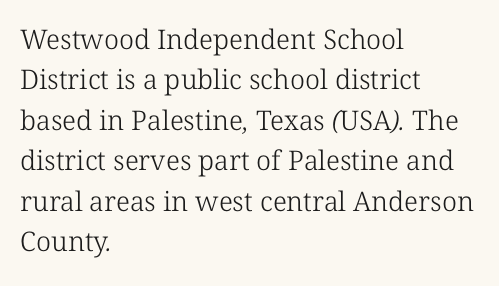
The weight tops out at a normal text grade. The setting favours the left margin, as ordinary paragraphs usually do. The passage shown is not underscored anywhere. Observe the ordinary spacing: letters are neighbours, not strangers.
